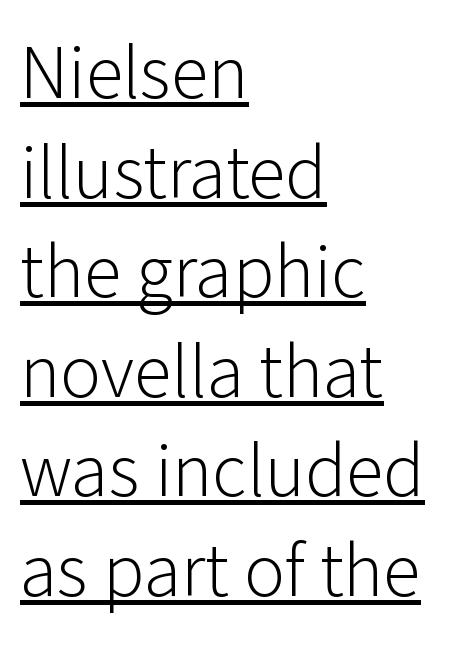
Q: Is the text bold? A: No.
Q: Is the text italic (slanted)? A: No, it is upright.
Q: Is the typeface a serif or a sans-serif typeface? A: Sans-serif.
Q: Is the text underlined? A: Yes.
Q: How is the paragraph aligned? A: Left-aligned.
Q: Is the spacing between letters normal or unusually wide? A: Normal.
Q: Is the spacing between lines tight, normal or loose? A: Normal.
Q: Width (condensed, normal, or wide)? A: Normal.
Q: Stroke contrast? A: Low.
Q: x-height? A: Medium.
Q: Monospaced? A: No.
